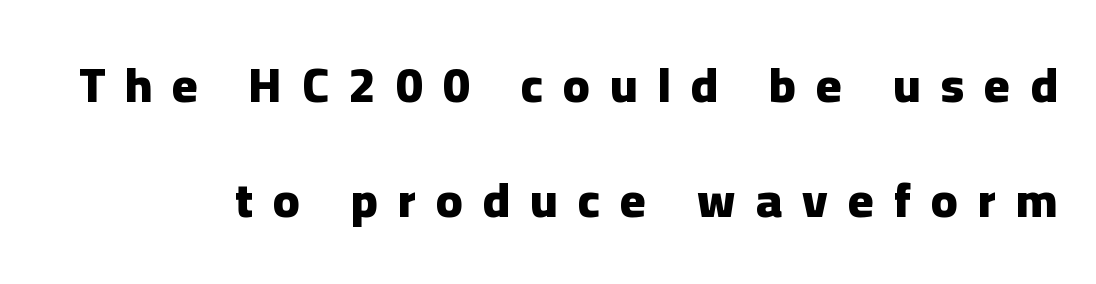
Q: Is the text bold? A: Yes.
Q: Is the text italic (slanted)? A: No, it is upright.
Q: Is the typeface a serif or a sans-serif typeface? A: Sans-serif.
Q: Is the text underlined? A: No.
Q: Is the spacing between letters normal or unusually wide? A: Unusually wide.
Q: Is the spacing between lines tight, normal or loose? A: Loose.
Q: Width (condensed, normal, or wide)? A: Normal.
Q: Stroke contrast? A: Low.
Q: x-height? A: Medium.
Q: Monospaced? A: No.
